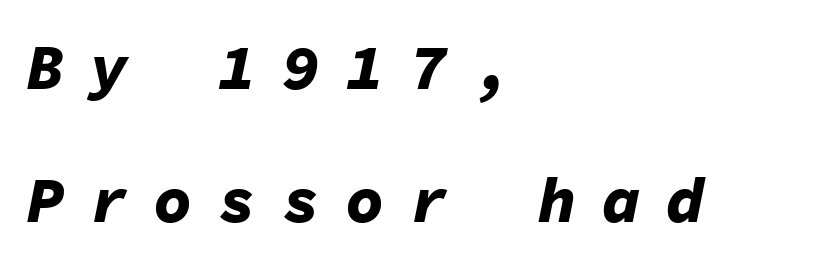
{"italic": "yes", "lean": "right", "slant_degrees": 11, "bold": "yes", "weight": "bold", "width": "normal", "stroke_contrast": "low", "x_height": "medium", "monospaced": "yes", "underline": "no", "align": "left", "line_spacing": "loose", "line_spacing_ratio": 2.08, "letter_spacing": "wide", "letter_spacing_em": 0.4, "glyph_px": 64}
